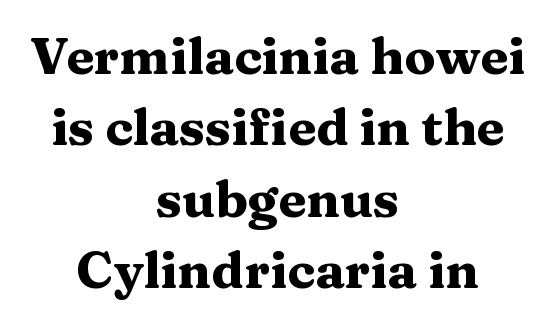
The image shows 51 px heavy, wide serif type, upright; set centered, normal line spacing (1.4x), normal letter spacing, not underlined; medium stroke contrast and a medium x-height.
